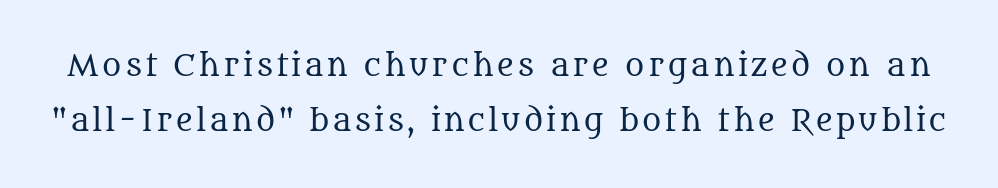
Q: Is the text bold? A: No.
Q: Is the text italic (slanted)? A: No, it is upright.
Q: Is the typeface a serif or a sans-serif typeface? A: Serif.
Q: Is the text underlined? A: No.
Q: Width (condensed, normal, or wide)? A: Normal.
Q: Stroke contrast? A: Medium.
Q: x-height? A: Large.
Q: Monospaced? A: No.
